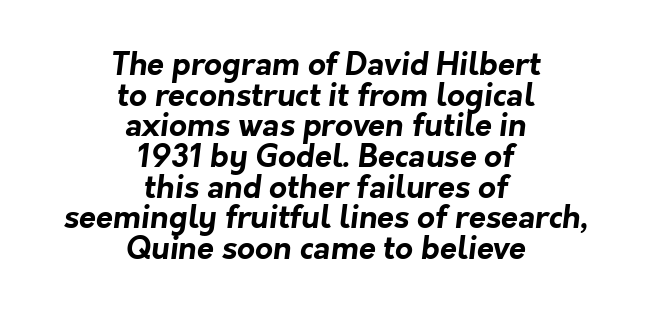
Q: Is the text bold? A: Yes.
Q: Is the typeface a serif or a sans-serif typeface? A: Sans-serif.
Q: Is the text underlined? A: No.
Q: How is the paragraph aligned? A: Centered.
Q: Is the spacing between letters normal or unusually wide? A: Normal.
Q: Is the spacing between lines tight, normal or loose? A: Tight.
Q: Width (condensed, normal, or wide)? A: Normal.
Q: Stroke contrast? A: Low.
Q: x-height? A: Medium.
Q: Monospaced? A: No.
